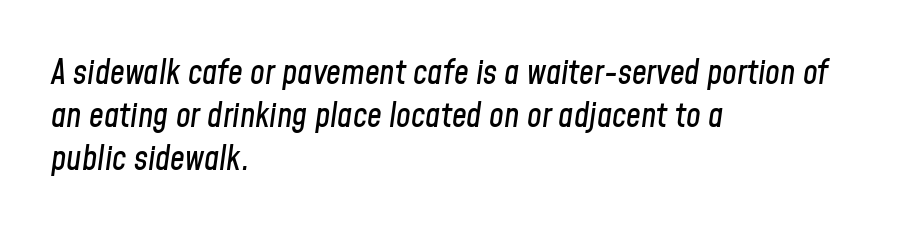
The image shows 33 px condensed type, italic (leaning right); set left-aligned, normal line spacing (1.3x), normal letter spacing, not underlined; low stroke contrast and a medium x-height.
